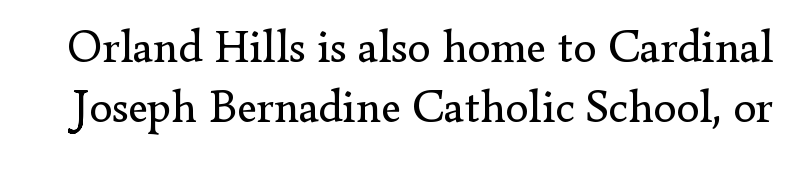
Q: Is the text bold? A: No.
Q: Is the text italic (slanted)? A: No, it is upright.
Q: Is the typeface a serif or a sans-serif typeface? A: Serif.
Q: Is the text underlined? A: No.
Q: Is the spacing between letters normal or unusually wide? A: Normal.
Q: Is the spacing between lines tight, normal or loose? A: Normal.
Q: Width (condensed, normal, or wide)? A: Normal.
Q: Stroke contrast? A: Low.
Q: x-height? A: Small.
Q: Monospaced? A: No.
